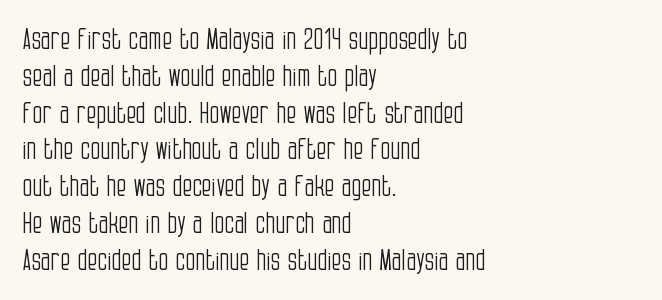
{"serif": "no", "italic": "no", "bold": "no", "weight": "light", "width": "condensed", "stroke_contrast": "low", "x_height": "large", "monospaced": "no", "underline": "no", "align": "left", "line_spacing": "normal", "line_spacing_ratio": 1.27, "letter_spacing": "normal", "letter_spacing_em": 0.0, "glyph_px": 29}
